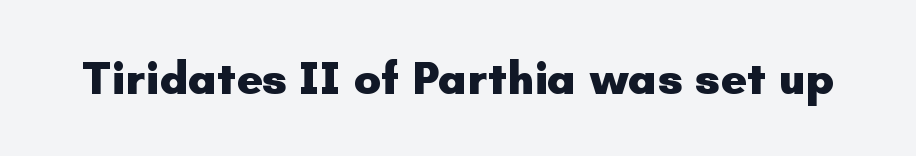
{"serif": "no", "italic": "no", "bold": "yes", "weight": "heavy", "width": "normal", "stroke_contrast": "low", "x_height": "small", "monospaced": "no", "underline": "no", "letter_spacing": "normal", "letter_spacing_em": 0.0, "glyph_px": 46}
